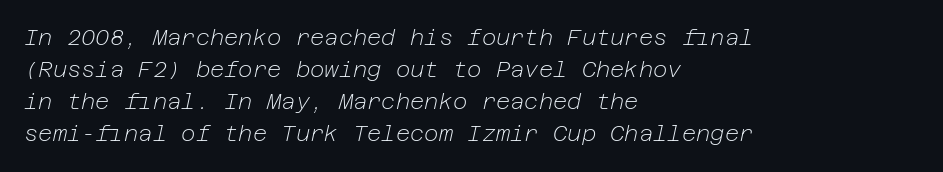
The image shows 22 px text type, italic (leaning right); set left-aligned, normal line spacing (1.46x), normal letter spacing, not underlined.
